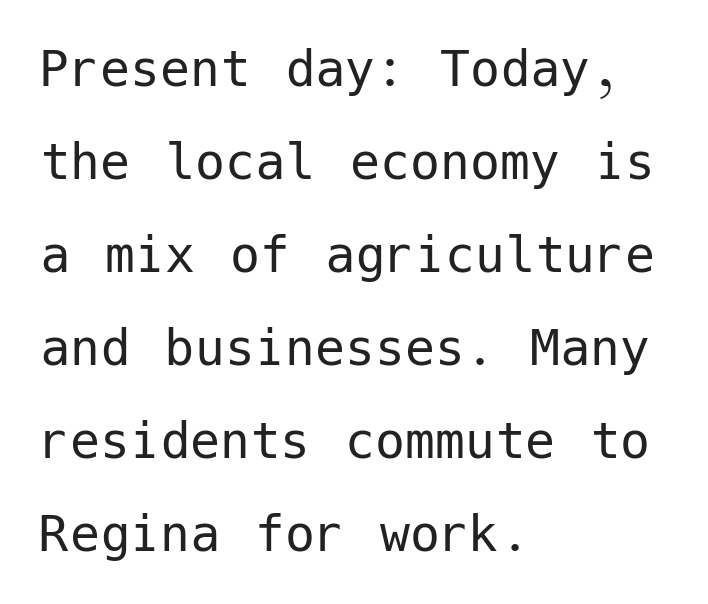
The text block is weighted toward the left margin, trailing off unevenly rightward. The letterforms sit shoulder to shoulder at normal distance. Any mark beneath the type? The region is blank. This sample keeps an unexceptional amount of space between lines.
